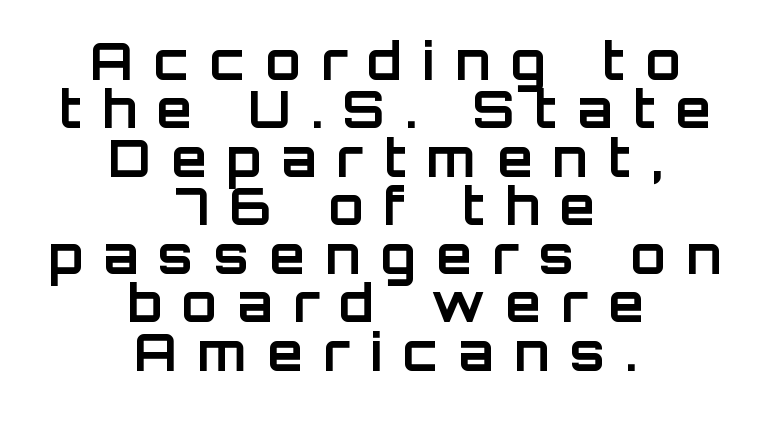
{"serif": "no", "italic": "no", "bold": "yes", "weight": "bold", "width": "normal", "stroke_contrast": "low", "x_height": "large", "monospaced": "no", "underline": "no", "align": "center", "line_spacing": "tight", "line_spacing_ratio": 0.95, "letter_spacing": "wide", "letter_spacing_em": 0.4, "glyph_px": 51}
